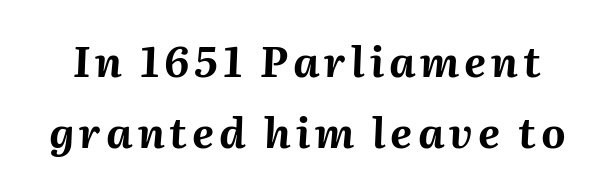
Spacing verdict: proportional, widths tailored to each character. Emphasis by weight is at full strength: bold. Line spacing here is normal. The passage shown is not underscored anywhere. The glyphs look as if they've been sheared to an angle.
